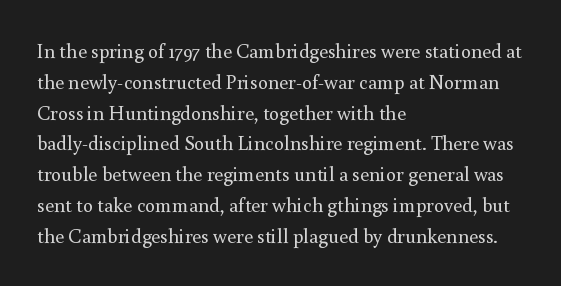
Unmarked baselines from the first word to the last. Between one letter and the next there's only the usual sliver of space. Left-aligned paragraph, ragged on the right. Compared with typical paragraphs, the rows here are spaced about the same. It's the straight-up-and-down kind of type.
